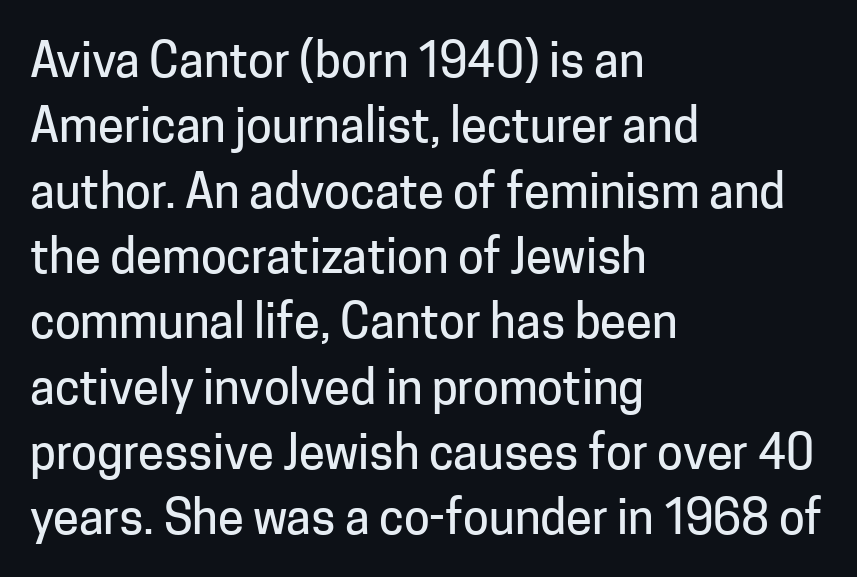
Note the varied advance widths — an 'i' is clearly narrower than an 'm'. Where is the straight margin? On the left. The type family on display is of the sans-serif kind. Anything drawn beneath the words? Only blank space.
